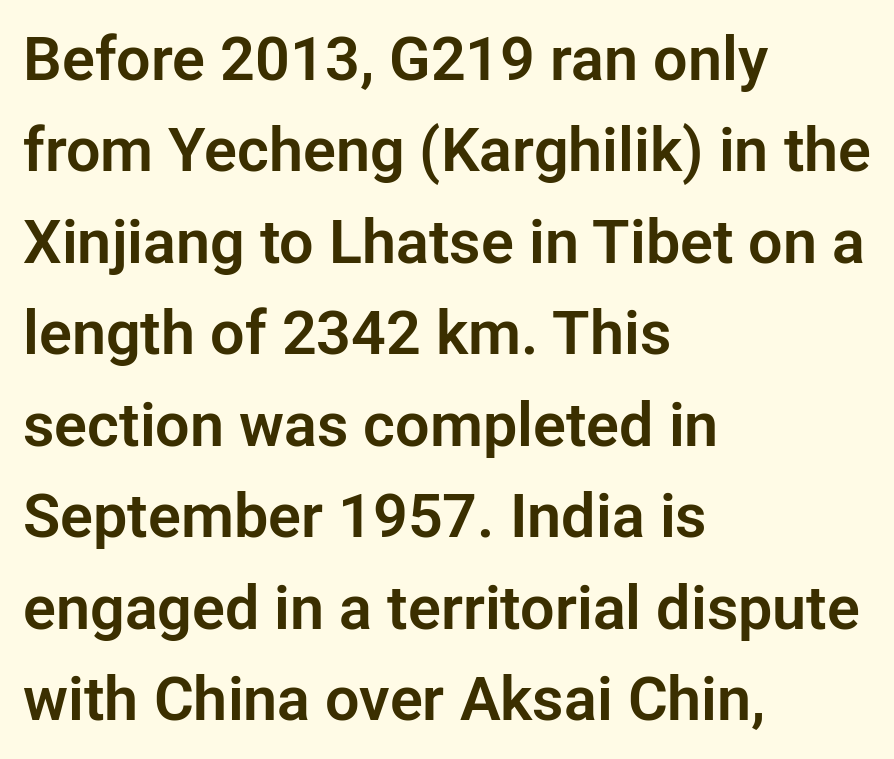
The image shows 61 px sans-serif type, upright; set left-aligned, normal line spacing (1.5x), normal letter spacing, not underlined; low stroke contrast and a medium x-height.
